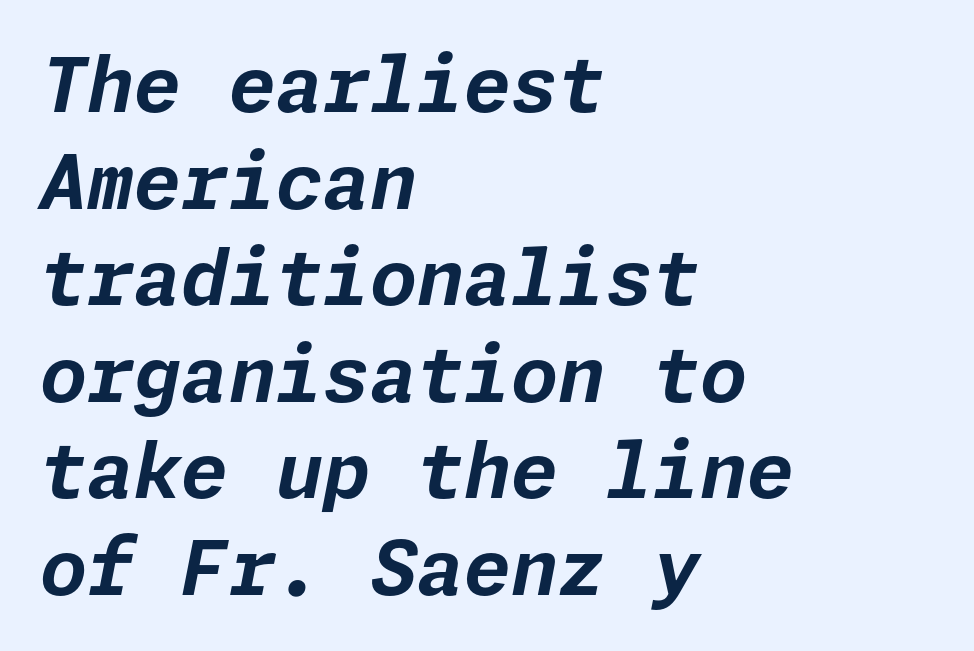
Line spacing here is normal. I'd describe the lettering as bold — thick and assertive. Any mark beneath the type? The region is blank. These lines stack with their left ends in a neat column. Notice how the stems are inclined rather than vertical — that's the hallmark of italics.
